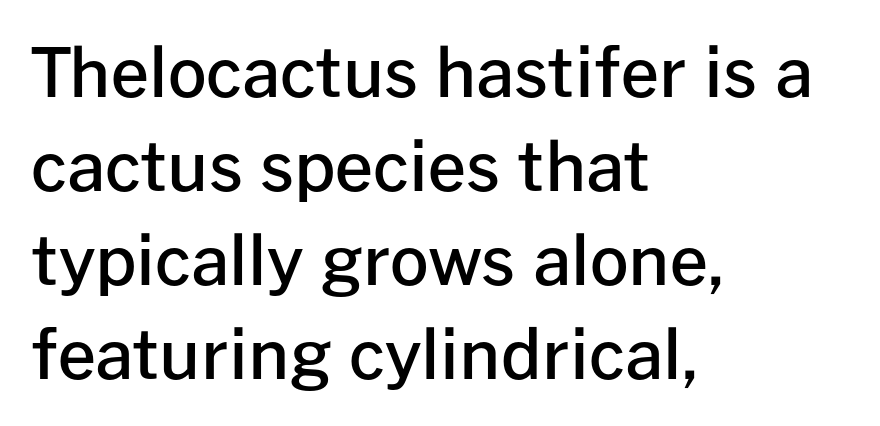
The image shows 68 px semibold sans-serif type, upright; set left-aligned, normal line spacing (1.38x), normal letter spacing, not underlined; low stroke contrast and a medium x-height.
